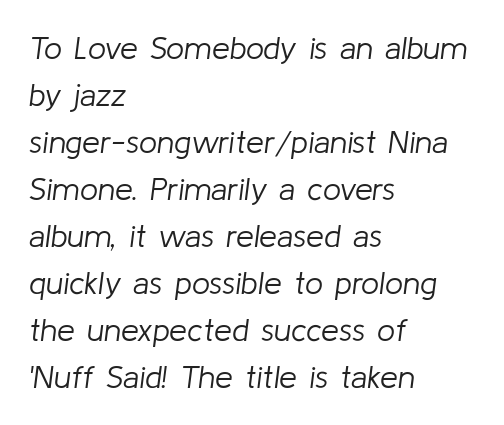
The glyphs are unaccompanied by any horizontal stroke below them. Is this a fixed-width face? No — the glyphs have proportional, varying widths. There is no visible air inserted between adjacent glyphs. The face used here has a pronounced slope to its letters.
